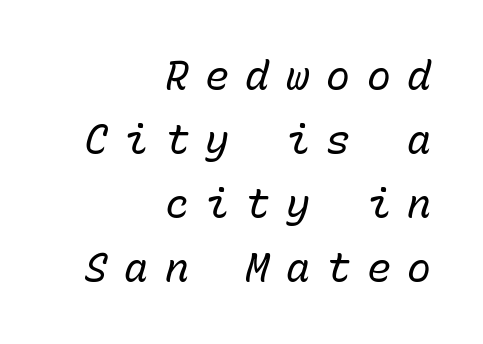
The strokes carry an ordinary text weight at most. Which margin do the lines hug? The right one — the left edge is uneven. The letters are spread apart with noticeably loose tracking. If you measured baseline to baseline, you'd find a middling distance. This is oblique type, the kind used for emphasis or titles.
